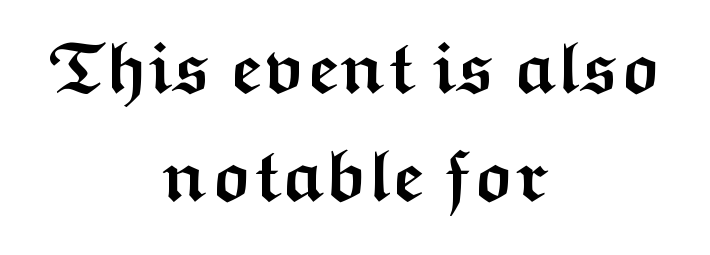
Clear beneath every line of the passage. Line starts and ends both wander, symmetrically. The type is set solid horizontally, with unmodified tracking. The type sits square on the baseline with zero lean. Check where the strokes stop: nothing finishes them off — pure sans.
